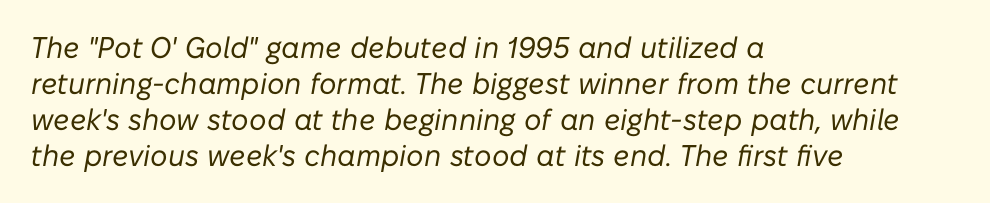
Beneath every word, the page is bare. Heaviness? Minimal to ordinary, like unemphasized prose. The letters sit at their default tracking, neither squeezed nor spread. Italic? Definitely — the glyphs are oblique.
